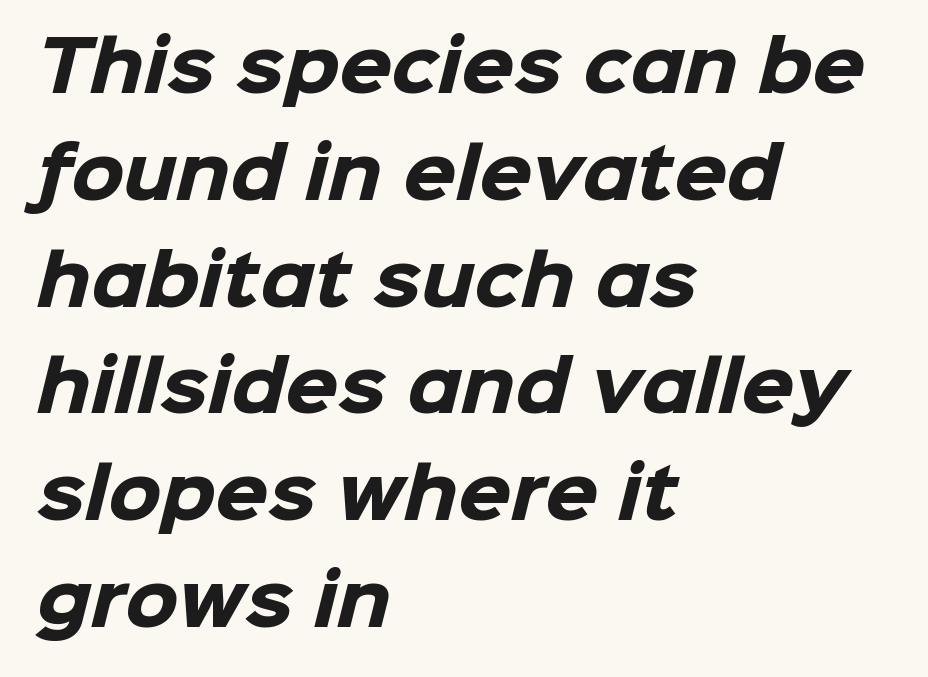
The image shows 68 px heavy sans-serif type; set left-aligned, normal line spacing (1.57x), normal letter spacing, not underlined; low stroke contrast and a medium x-height.
